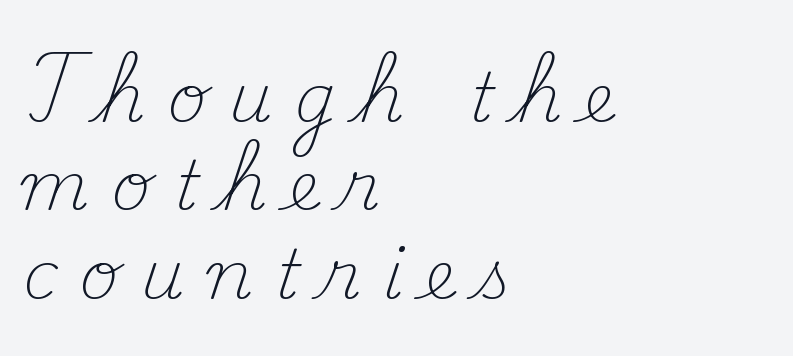
{"serif": "yes", "bold": "no", "weight": "light", "width": "normal", "stroke_contrast": "medium", "x_height": "small", "monospaced": "no", "underline": "no", "align": "left", "line_spacing": "normal", "line_spacing_ratio": 1.3, "letter_spacing": "wide", "letter_spacing_em": 0.32, "glyph_px": 68}
